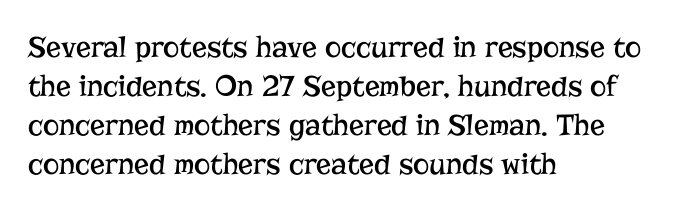
{"serif": "yes", "italic": "no", "bold": "no", "weight": "regular", "width": "normal", "stroke_contrast": "low", "x_height": "medium", "monospaced": "no", "underline": "no", "align": "left", "line_spacing": "normal", "line_spacing_ratio": 1.26, "letter_spacing": "normal", "letter_spacing_em": 0.0, "glyph_px": 31}
